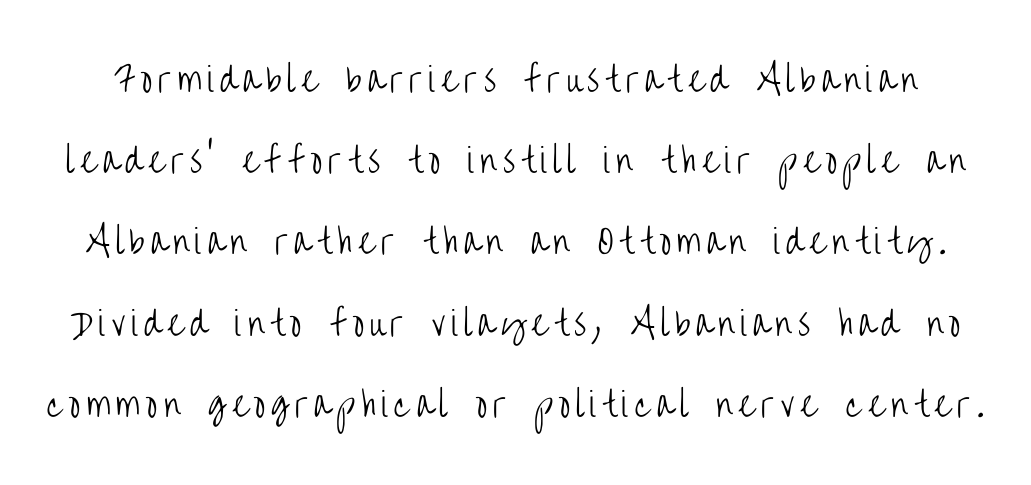
Q: Is the text bold? A: No.
Q: Is the text italic (slanted)? A: No, it is upright.
Q: Is the typeface a serif or a sans-serif typeface? A: Sans-serif.
Q: Is the text underlined? A: No.
Q: Is the spacing between lines tight, normal or loose? A: Loose.
Q: Width (condensed, normal, or wide)? A: Condensed.
Q: Stroke contrast? A: Low.
Q: x-height? A: Large.
Q: Monospaced? A: No.
